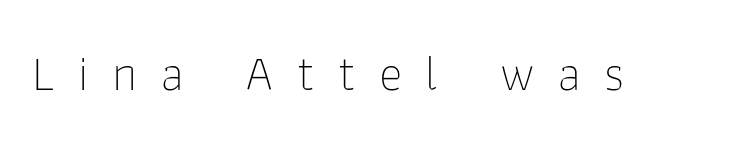
What kind of face is this? One without serifs — a sans. Proportional: the letters do not fall into vertical columns. Inter-character spacing is expanded well beyond the font's built-in metrics. No extra ink here — the face is not bold. The foot of each line stays bare and open.
